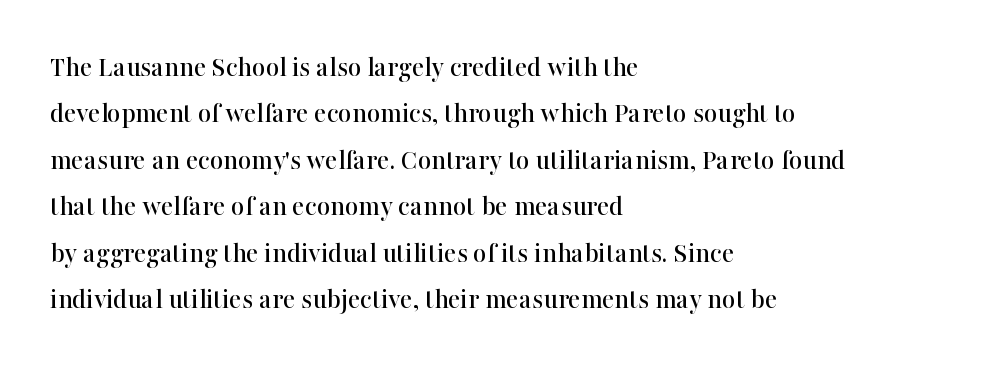
Q: Is the text italic (slanted)? A: No, it is upright.
Q: Is the typeface a serif or a sans-serif typeface? A: Serif.
Q: Is the text underlined? A: No.
Q: How is the paragraph aligned? A: Left-aligned.
Q: Is the spacing between letters normal or unusually wide? A: Normal.
Q: Is the spacing between lines tight, normal or loose? A: Normal.
Q: Width (condensed, normal, or wide)? A: Normal.
Q: Stroke contrast? A: High.
Q: x-height? A: Medium.
Q: Monospaced? A: No.
